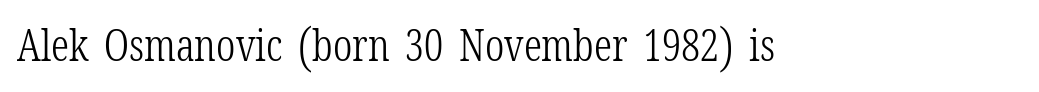
Q: Is the text bold? A: No.
Q: Is the text italic (slanted)? A: No, it is upright.
Q: Is the typeface a serif or a sans-serif typeface? A: Serif.
Q: Is the text underlined? A: No.
Q: Is the spacing between letters normal or unusually wide? A: Normal.
Q: Width (condensed, normal, or wide)? A: Condensed.
Q: Stroke contrast? A: Low.
Q: x-height? A: Medium.
Q: Monospaced? A: No.
